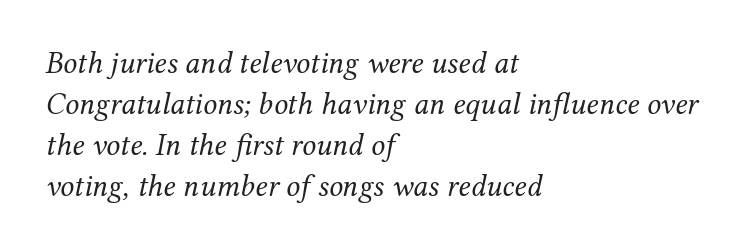
The image shows 31 px regular-weight serif type, italic (leaning right); set left-aligned, normal line spacing (1.32x), normal letter spacing, not underlined; medium stroke contrast and a medium x-height.
